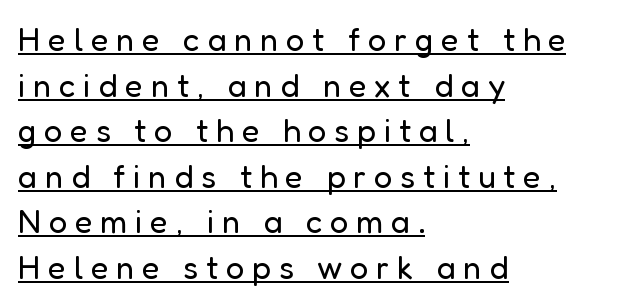
The image shows 33 px regular-weight sans-serif type, upright; set left-aligned, normal line spacing (1.38x), unusually wide letter spacing (+0.23 em), underlined; low stroke contrast and a medium x-height.
